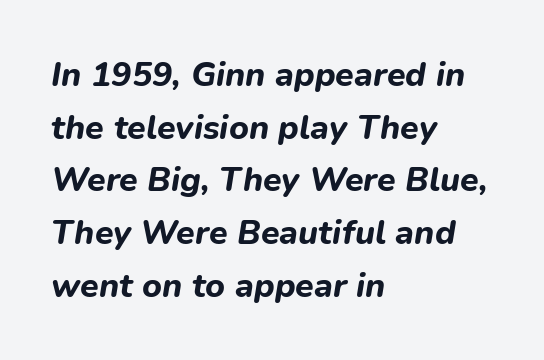
These lines carry a lot of weight — the face is fully bold. A student would call this left alignment; a typographer would say flush left, rag right. Spacing between characters is what you'd get straight out of the box. Notice how descenders clear the ascenders below comfortably — that's standard leading.
